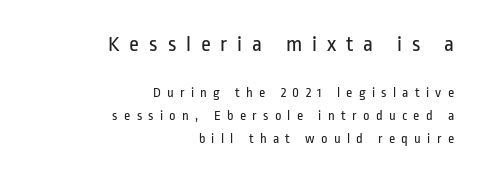
The image shows 22 px text type, upright; set right-aligned, normal line spacing (1.63x), unusually wide letter spacing (+0.45 em), not underlined; the first (top) block is 1.57x larger.
